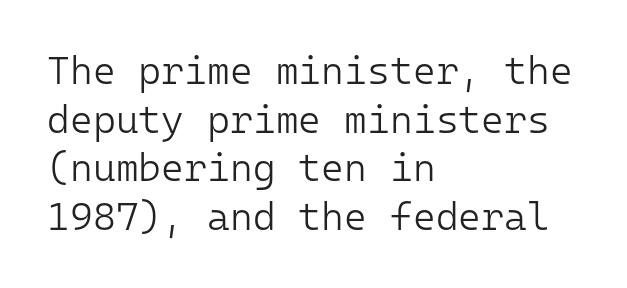
Is the letter spacing exaggerated? No — it looks like the ordinary default. The passage shown is typeset with a sans-serif family. Ink coverage per letter is moderate at most. The lettering stays uniformly vertical, giving the passage a roman look. This sample has the even, mechanical cadence of fixed-width lettering. Check under the words: just untouched page.
